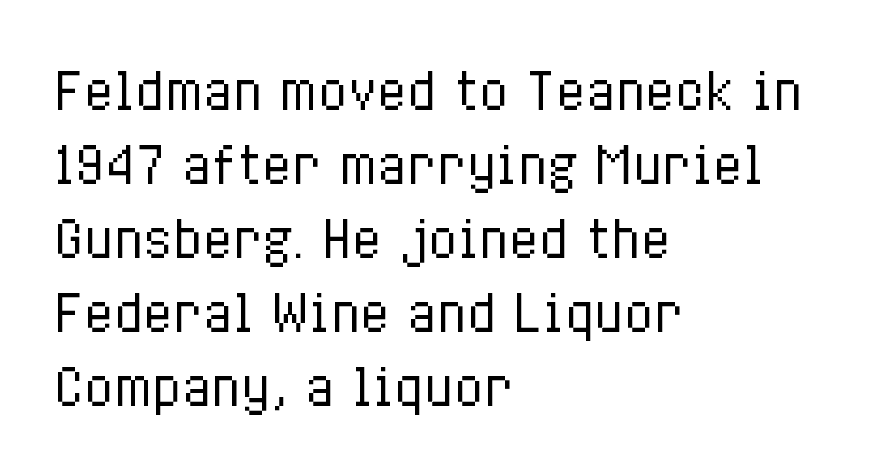
The image shows 49 px regular-weight, condensed type, upright; set left-aligned, normal line spacing (1.51x), normal letter spacing, not underlined; low stroke contrast and a medium x-height.
